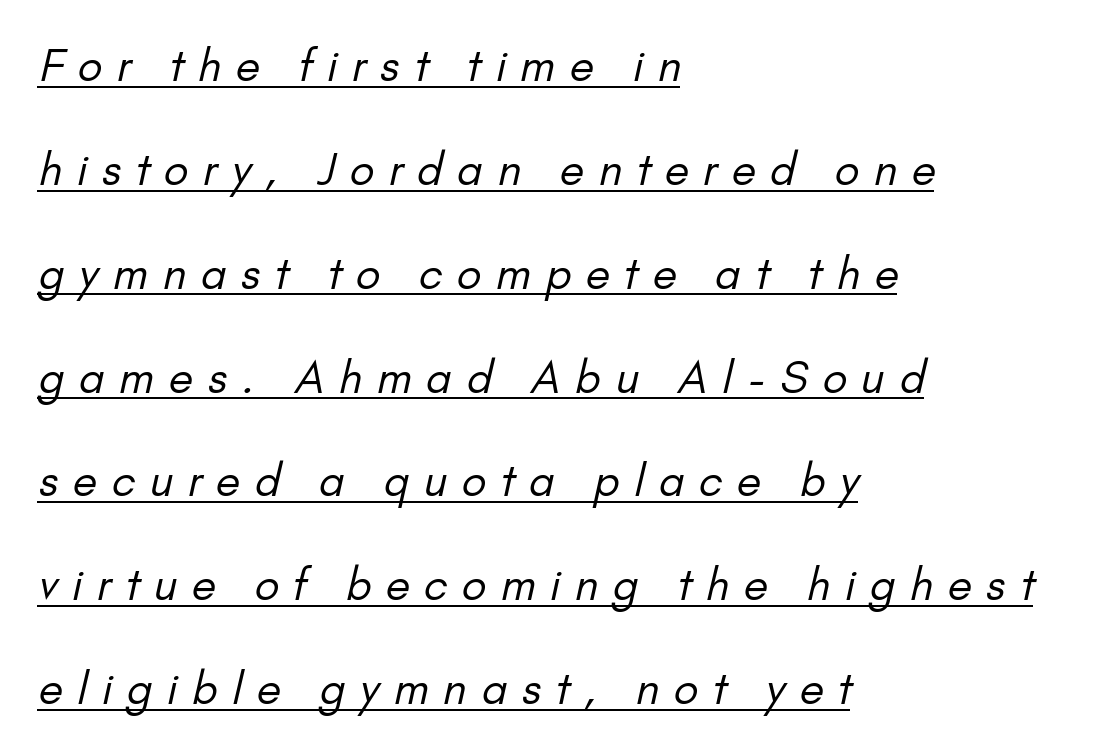
{"serif": "no", "bold": "no", "weight": "regular", "width": "normal", "stroke_contrast": "low", "x_height": "small", "monospaced": "no", "underline": "yes", "align": "left", "line_spacing": "loose", "line_spacing_ratio": 2.36, "letter_spacing": "wide", "letter_spacing_em": 0.33, "glyph_px": 44}
